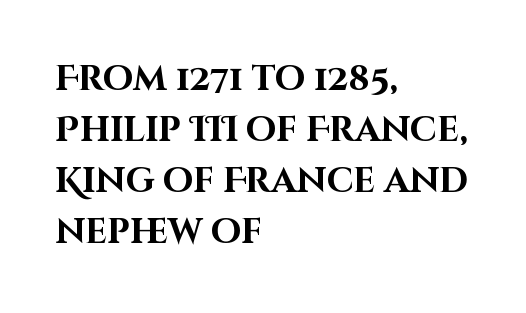
{"serif": "no", "italic": "no", "bold": "yes", "weight": "bold", "width": "normal", "stroke_contrast": "high", "x_height": "large", "monospaced": "no", "underline": "no", "align": "left", "line_spacing": "normal", "line_spacing_ratio": 1.46, "letter_spacing": "normal", "letter_spacing_em": 0.0, "glyph_px": 35}
